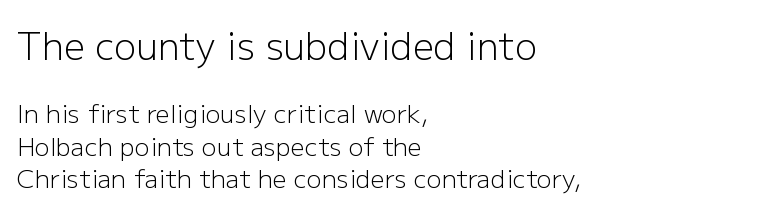
A typesetter would call this proportional, since set widths differ per character. Bare-footed words on every line. The passage shown stacks its lines at a standard gap. The first block has been scaled up relative to the second.
